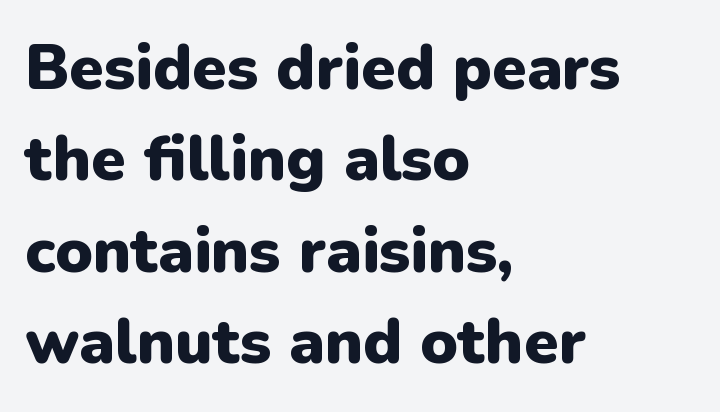
Q: Is the text bold? A: Yes.
Q: Is the text italic (slanted)? A: No, it is upright.
Q: Is the typeface a serif or a sans-serif typeface? A: Sans-serif.
Q: Is the text underlined? A: No.
Q: How is the paragraph aligned? A: Left-aligned.
Q: Is the spacing between letters normal or unusually wide? A: Normal.
Q: Is the spacing between lines tight, normal or loose? A: Normal.
Q: Width (condensed, normal, or wide)? A: Normal.
Q: Stroke contrast? A: Low.
Q: x-height? A: Medium.
Q: Monospaced? A: No.
